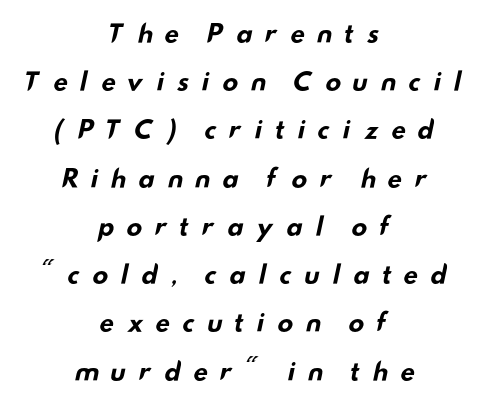
Q: Is the text bold? A: Yes.
Q: Is the text underlined? A: No.
Q: How is the paragraph aligned? A: Centered.
Q: Is the spacing between letters normal or unusually wide? A: Unusually wide.
Q: Is the spacing between lines tight, normal or loose? A: Loose.
